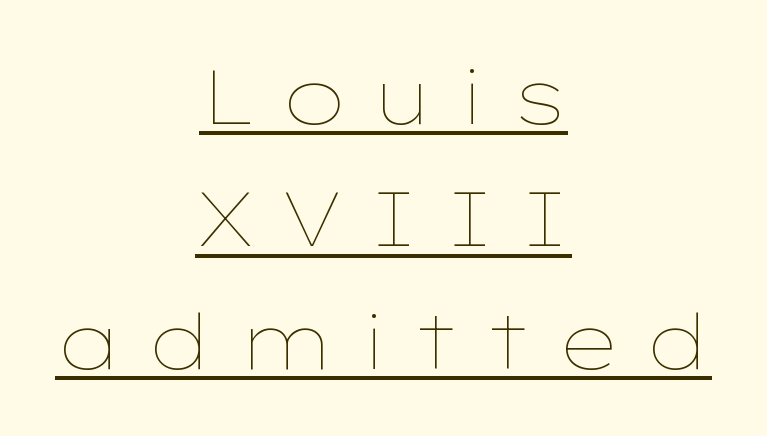
The image shows 76 px thin, wide type, upright; set centered, normal line spacing (1.61x), unusually wide letter spacing (+0.31 em), underlined; low stroke contrast and a medium x-height.
